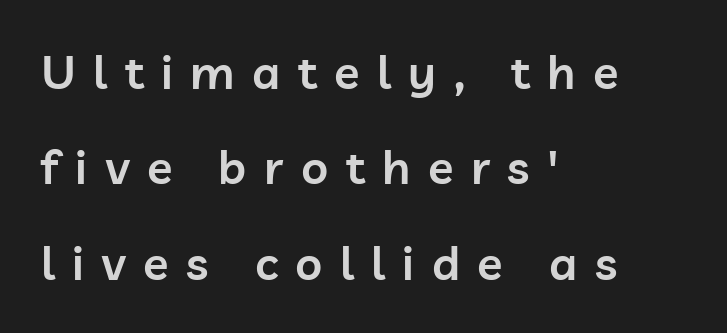
Q: Is the text bold? A: Semi-bold.
Q: Is the text italic (slanted)? A: No, it is upright.
Q: Is the typeface a serif or a sans-serif typeface? A: Sans-serif.
Q: Is the text underlined? A: No.
Q: How is the paragraph aligned? A: Left-aligned.
Q: Is the spacing between letters normal or unusually wide? A: Unusually wide.
Q: Is the spacing between lines tight, normal or loose? A: Loose.
Q: Width (condensed, normal, or wide)? A: Normal.
Q: Stroke contrast? A: Low.
Q: x-height? A: Medium.
Q: Monospaced? A: No.
